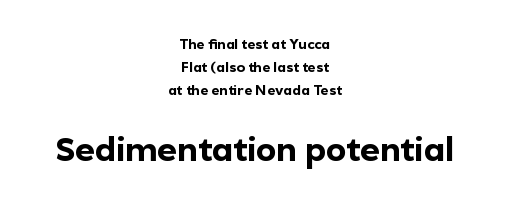
A typesetter would call this zero additional tracking. Honestly, there is no underline to notice here at all. Rows of type keep a routine distance in the vertical direction. Classification — sans serif. Typesetter's note — lower block bumped up in size, upper block left smaller.
